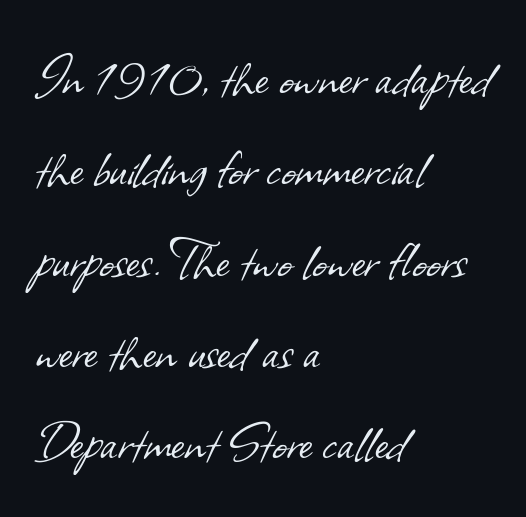
Q: Is the text bold? A: No.
Q: Is the typeface a serif or a sans-serif typeface? A: Sans-serif.
Q: Is the text underlined? A: No.
Q: How is the paragraph aligned? A: Left-aligned.
Q: Is the spacing between letters normal or unusually wide? A: Normal.
Q: Is the spacing between lines tight, normal or loose? A: Normal.
Q: Width (condensed, normal, or wide)? A: Normal.
Q: Stroke contrast? A: Low.
Q: x-height? A: Small.
Q: Monospaced? A: No.
